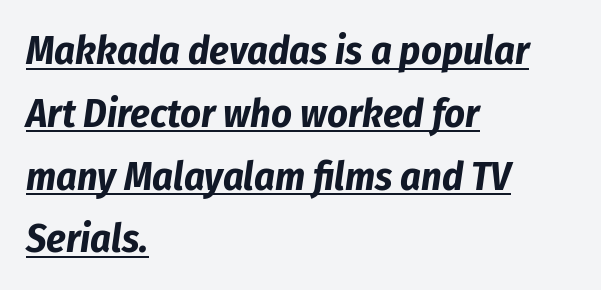
{"italic": "yes", "lean": "right", "slant_degrees": 8, "bold": "yes", "weight": "bold", "width": "condensed", "stroke_contrast": "low", "x_height": "medium", "monospaced": "no", "underline": "yes", "align": "left", "line_spacing": "normal", "line_spacing_ratio": 1.57, "letter_spacing": "normal", "letter_spacing_em": 0.0, "glyph_px": 40}
